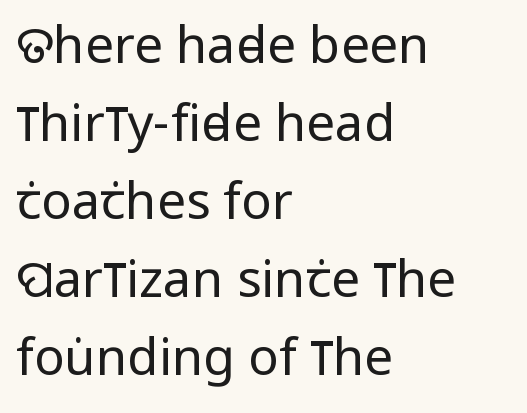
Letter spacing: default. Where is the straight margin? On the left. This reads as an unemphasized weight, regular at the heaviest. Unlike a traditional serif, this face leaves its strokes unadorned.
